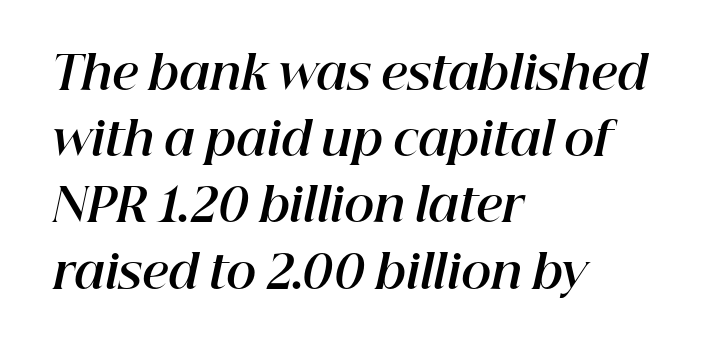
The image shows 46 px bold type, italic (leaning right); set left-aligned, normal line spacing (1.44x), normal letter spacing, not underlined; high stroke contrast and a medium x-height.
